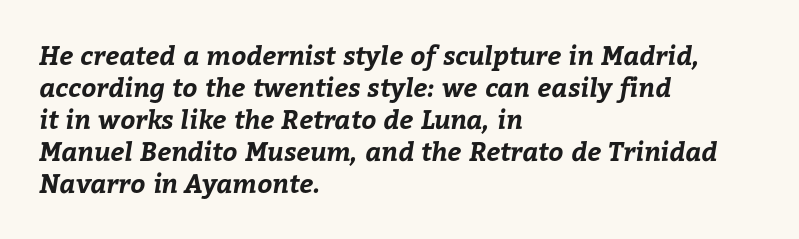
{"bold": "yes", "underline": "no", "align": "left", "line_spacing_ratio": 1.23, "letter_spacing": "normal", "letter_spacing_em": 0.0, "glyph_px": 26}
